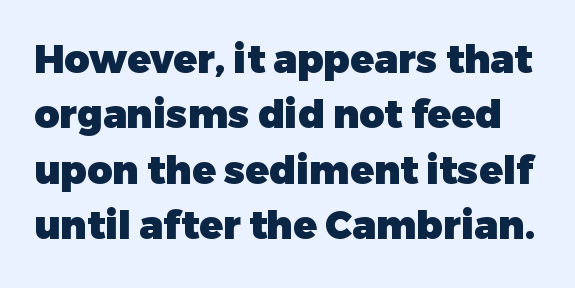
The image shows 39 px heavy sans-serif type, upright; set normal line spacing (1.42x), normal letter spacing, not underlined; low stroke contrast and a medium x-height.
